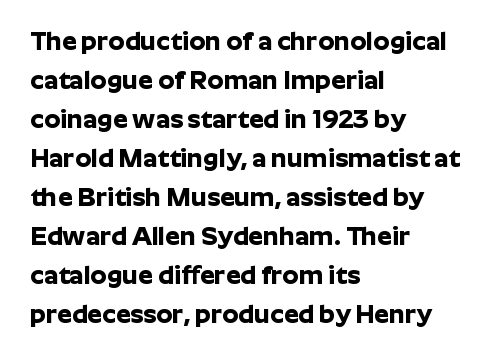
Successive baselines arrive at the customary interval. Nope, not italic — everything's standing straight. Stroke thickness is high; the sample reads as a true bold. Line starts are locked; line ends wander. Clear beneath every line of the passage. The line texture is even and compact thanks to regular tracking.
